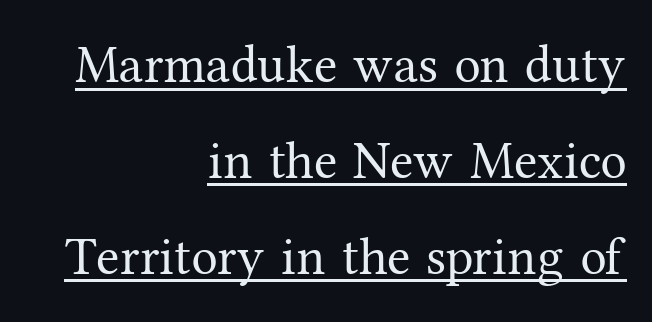
Nobody touched the tracking dial on this one. Summary of weight: not heavy and not bold. Nope, not italic — everything's standing straight. Horizontally, the lines are justified to the trailing edge only. To sum up the face: it has serifs. This rendering features underlined lettering.
